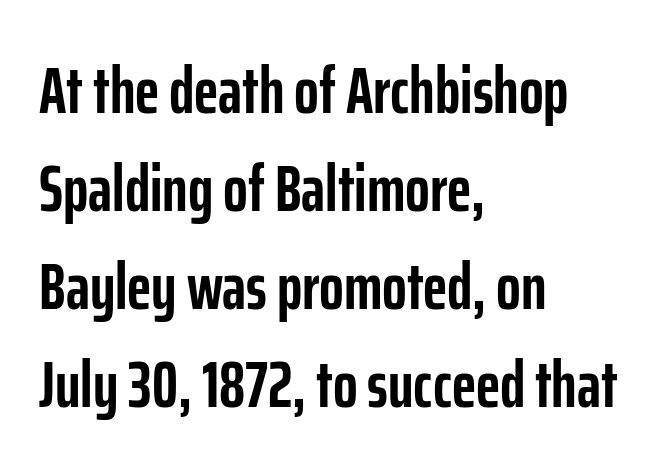
{"serif": "no", "italic": "no", "bold": "yes", "weight": "semibold", "width": "condensed", "stroke_contrast": "low", "x_height": "medium", "monospaced": "no", "underline": "no", "align": "left", "line_spacing": "normal", "line_spacing_ratio": 1.51, "letter_spacing": "normal", "letter_spacing_em": 0.0, "glyph_px": 65}
